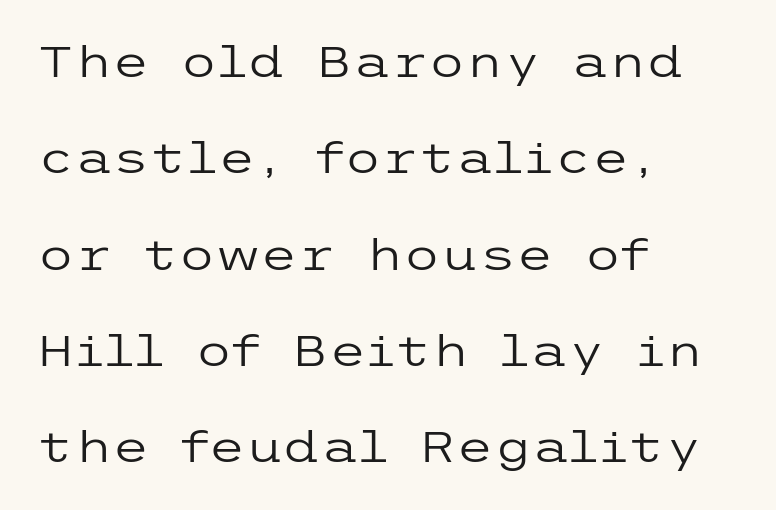
A typesetter would label this face a sans. Check the space under the baseline: it is left empty. Stroke mass is kept to a normal reading level or below. The designer dialed line spacing up above the default. Line starts are locked; line ends wander.
